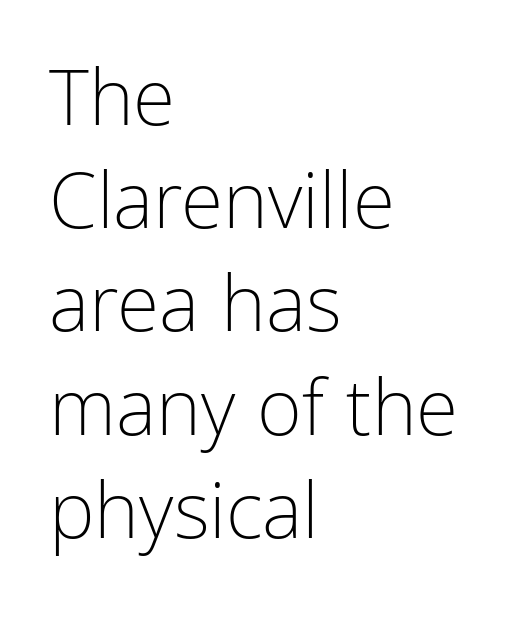
The image shows 77 px light, condensed sans-serif type, upright; set left-aligned, normal line spacing (1.34x), normal letter spacing, not underlined; low stroke contrast and a medium x-height.
